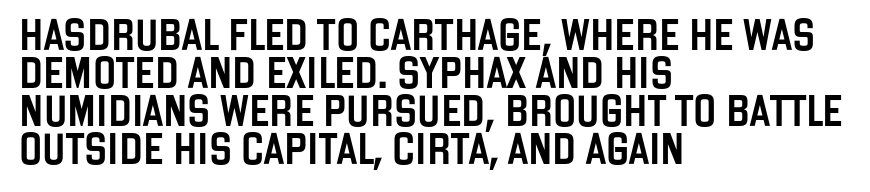
Q: Is the text italic (slanted)? A: No, it is upright.
Q: Is the typeface a serif or a sans-serif typeface? A: Sans-serif.
Q: Is the text underlined? A: No.
Q: How is the paragraph aligned? A: Left-aligned.
Q: Is the spacing between letters normal or unusually wide? A: Normal.
Q: Width (condensed, normal, or wide)? A: Condensed.
Q: Stroke contrast? A: Low.
Q: x-height? A: Large.
Q: Monospaced? A: No.
